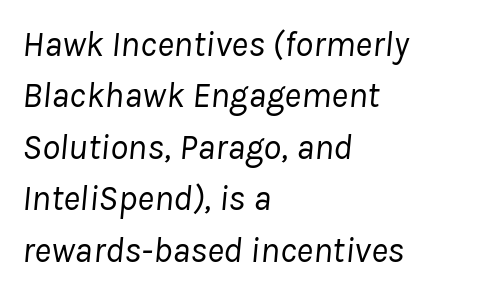
The image shows 36 px regular-weight type, italic (leaning right); set left-aligned, normal line spacing (1.43x), normal letter spacing, not underlined; low stroke contrast and a medium x-height.
